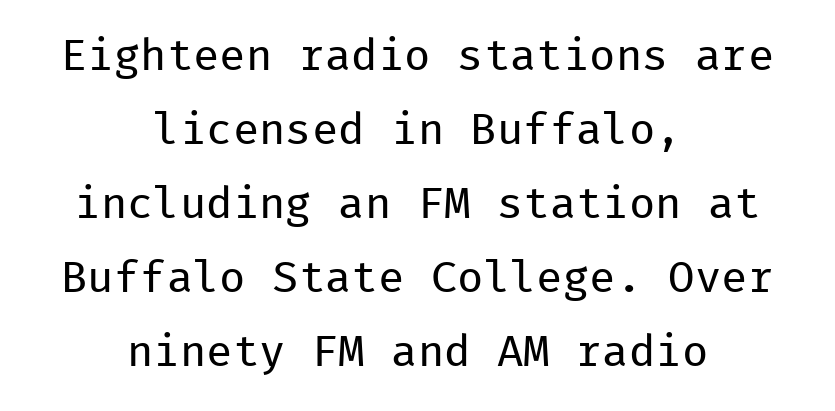
Q: Is the text bold? A: No.
Q: Is the text italic (slanted)? A: No, it is upright.
Q: Is the typeface a serif or a sans-serif typeface? A: Sans-serif.
Q: Is the text underlined? A: No.
Q: How is the paragraph aligned? A: Centered.
Q: Is the spacing between letters normal or unusually wide? A: Normal.
Q: Is the spacing between lines tight, normal or loose? A: Normal.
Q: Width (condensed, normal, or wide)? A: Normal.
Q: Stroke contrast? A: Low.
Q: x-height? A: Medium.
Q: Monospaced? A: Yes.
